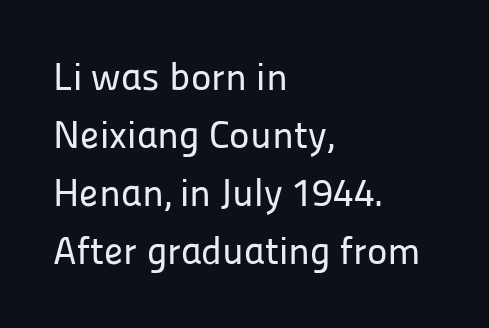
The strip under each line holds only bare page. Horizontally, the lines are justified to the leading edge only. What kind of face is this? One without serifs — a sans. The rows are spaced the way most documents space them. The type sits square on the baseline with zero lean. Letter spacing: default.
